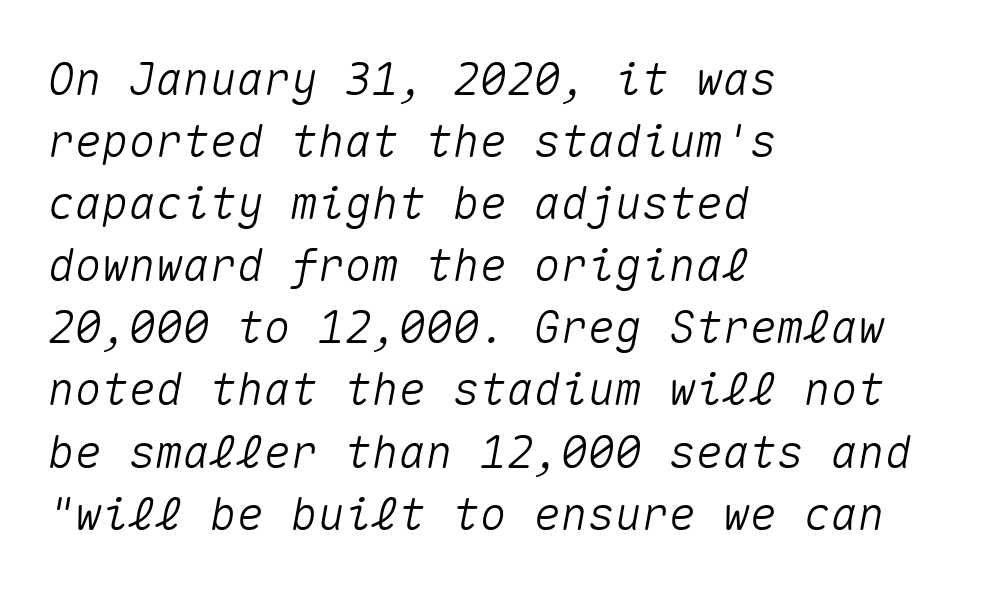
The face used here is monospaced, like something from a code editor. One-word summary of the alignment: left. An italicized treatment has been applied to the whole sample. Short note: letters normally spaced. Evenly set lines give the paragraph a standard silhouette.
